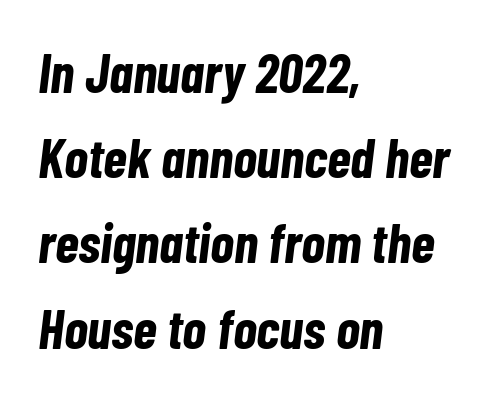
{"italic": "yes", "lean": "right", "slant_degrees": 7, "bold": "yes", "weight": "bold", "width": "condensed", "stroke_contrast": "low", "x_height": "medium", "monospaced": "no", "underline": "no", "align": "left", "line_spacing": "normal", "line_spacing_ratio": 1.55, "letter_spacing": "normal", "letter_spacing_em": 0.0, "glyph_px": 55}
